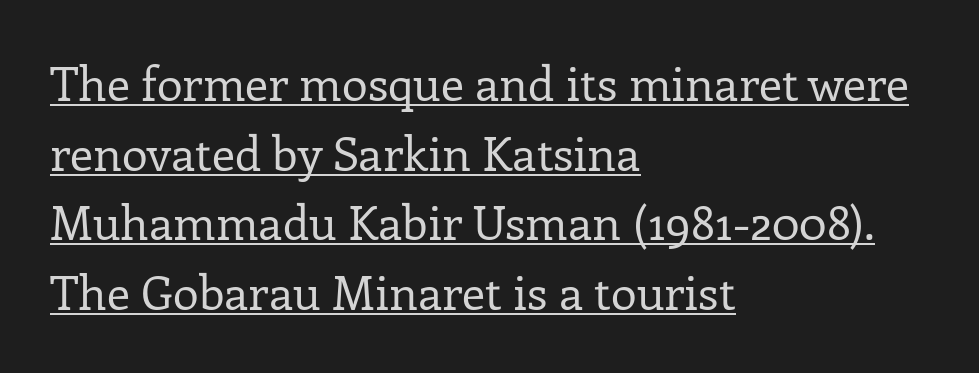
The image shows 47 px regular-weight serif type, upright; set left-aligned, normal line spacing (1.48x), normal letter spacing, underlined; low stroke contrast and a medium x-height.
